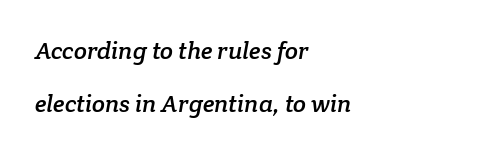
The image shows 24 px text type; set left-aligned, loose line spacing (2.21x), normal letter spacing, not underlined.
